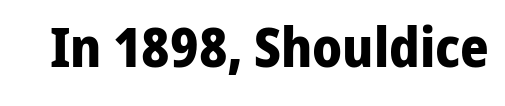
{"serif": "no", "italic": "no", "bold": "yes", "weight": "bold", "width": "normal", "stroke_contrast": "low", "x_height": "medium", "monospaced": "no", "underline": "no", "letter_spacing": "normal", "letter_spacing_em": 0.0, "glyph_px": 55}
